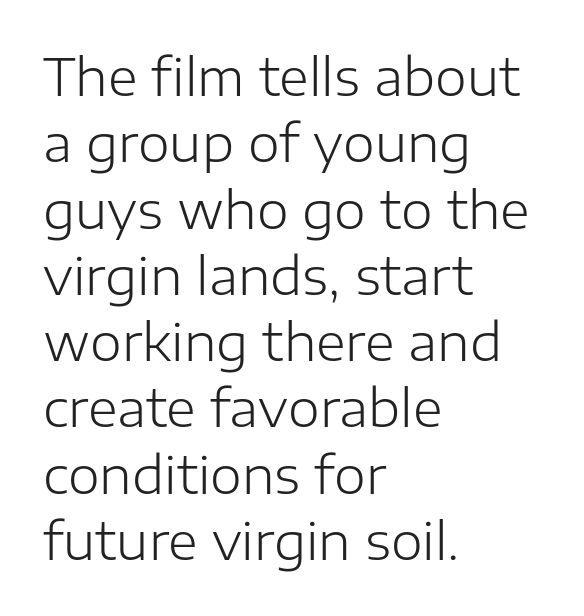
The image shows 51 px light sans-serif type, upright; set left-aligned, normal line spacing (1.3x), normal letter spacing, not underlined; low stroke contrast and a medium x-height.
